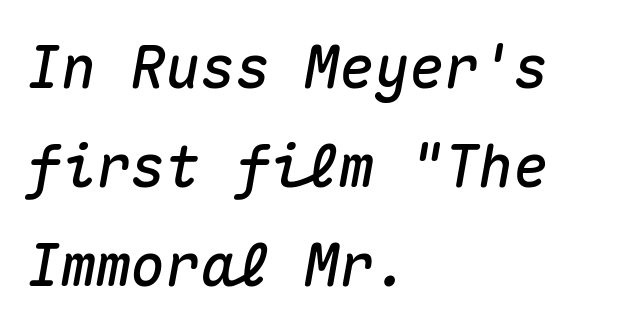
The image shows 58 px text type, italic (leaning right), monospaced; set left-aligned, line spacing 1.71x, normal letter spacing, not underlined; medium stroke contrast and a medium x-height.
